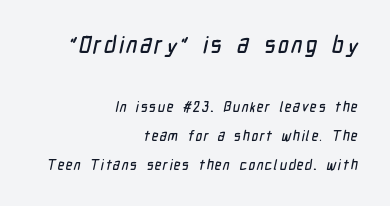
The image shows 23 px text type; set right-aligned, loose line spacing (2.08x), not underlined; the first (top) block is 1.64x larger.
